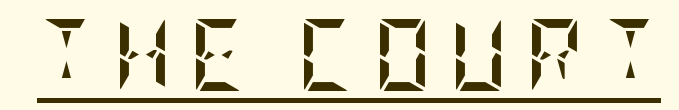
Q: Is the text bold? A: Yes.
Q: Is the text italic (slanted)? A: No, it is upright.
Q: Is the text underlined? A: Yes.
Q: Is the spacing between letters normal or unusually wide? A: Unusually wide.
Q: Width (condensed, normal, or wide)? A: Condensed.
Q: Stroke contrast? A: Low.
Q: x-height? A: Large.
